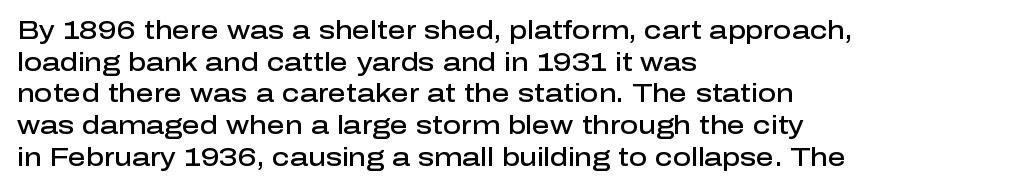
Q: Is the text bold? A: Semi-bold.
Q: Is the text italic (slanted)? A: No, it is upright.
Q: Is the text underlined? A: No.
Q: How is the paragraph aligned? A: Left-aligned.
Q: Is the spacing between letters normal or unusually wide? A: Normal.
Q: Is the spacing between lines tight, normal or loose? A: Normal.
